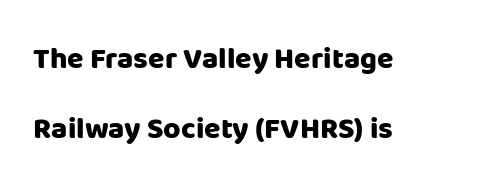
Q: Is the text bold? A: Yes.
Q: Is the text italic (slanted)? A: No, it is upright.
Q: Is the typeface a serif or a sans-serif typeface? A: Sans-serif.
Q: Is the text underlined? A: No.
Q: How is the paragraph aligned? A: Left-aligned.
Q: Is the spacing between letters normal or unusually wide? A: Normal.
Q: Is the spacing between lines tight, normal or loose? A: Loose.
Q: Width (condensed, normal, or wide)? A: Normal.
Q: Stroke contrast? A: Low.
Q: x-height? A: Large.
Q: Monospaced? A: No.
